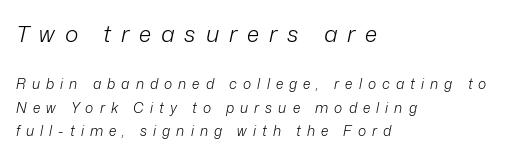
The image shows 23 px text type, italic (leaning right); set left-aligned, normal line spacing (1.68x), unusually wide letter spacing (+0.43 em), not underlined; the first (top) block is 1.64x larger.
